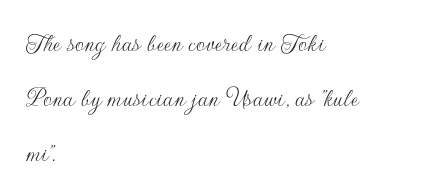
Q: Is the text bold? A: No.
Q: Is the text italic (slanted)? A: Yes.
Q: Is the typeface a serif or a sans-serif typeface? A: Sans-serif.
Q: Is the text underlined? A: No.
Q: How is the paragraph aligned? A: Left-aligned.
Q: Is the spacing between letters normal or unusually wide? A: Normal.
Q: Is the spacing between lines tight, normal or loose? A: Loose.
Q: Width (condensed, normal, or wide)? A: Normal.
Q: Stroke contrast? A: Low.
Q: x-height? A: Small.
Q: Monospaced? A: No.
